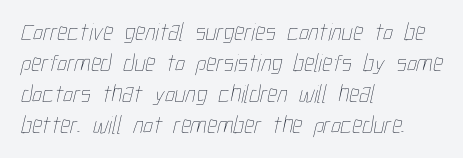
Q: Is the text bold? A: No.
Q: Is the text underlined? A: No.
Q: How is the paragraph aligned? A: Left-aligned.
Q: Is the spacing between letters normal or unusually wide? A: Normal.
